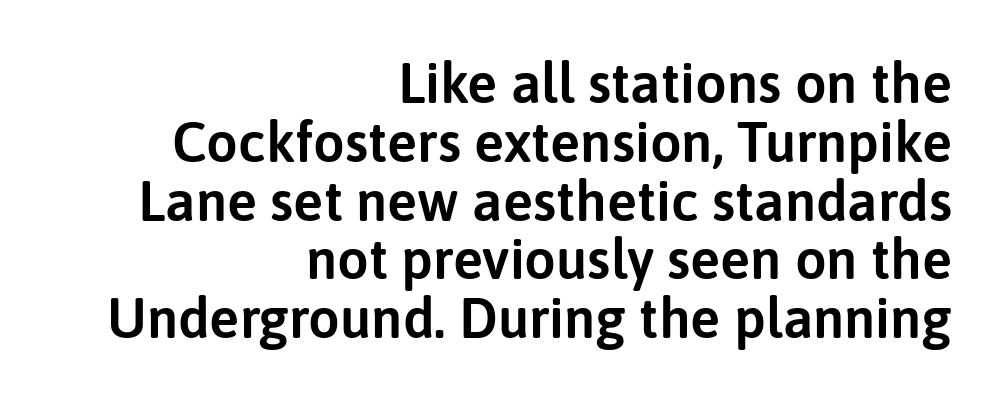
In CSS terms this would be text-align: right. Interline gaps are noticeably narrow in this sample. Bare-footed words on every line. Serifs: no, the terminals of the letterforms are clean. Ascenders rise straight up at ninety degrees.
